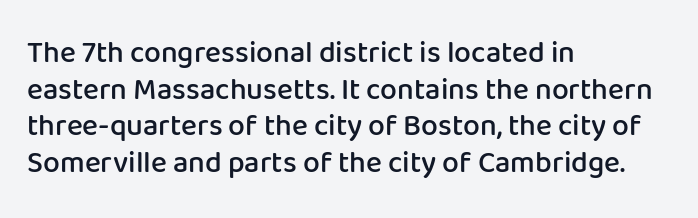
Q: Is the text bold? A: Semi-bold.
Q: Is the text italic (slanted)? A: No, it is upright.
Q: Is the typeface a serif or a sans-serif typeface? A: Sans-serif.
Q: Is the text underlined? A: No.
Q: How is the paragraph aligned? A: Left-aligned.
Q: Is the spacing between letters normal or unusually wide? A: Normal.
Q: Width (condensed, normal, or wide)? A: Normal.
Q: Stroke contrast? A: Low.
Q: x-height? A: Medium.
Q: Monospaced? A: No.
